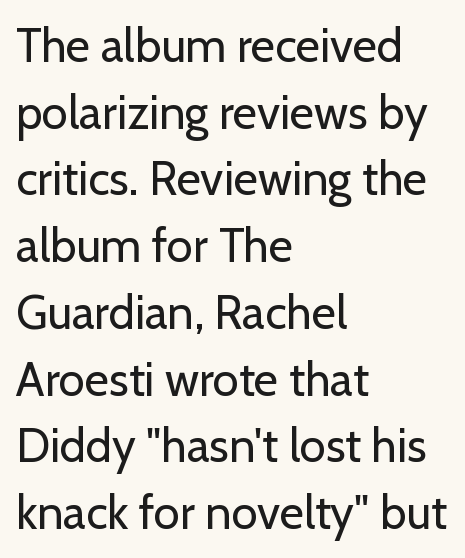
Q: Is the text bold? A: No.
Q: Is the text italic (slanted)? A: No, it is upright.
Q: Is the typeface a serif or a sans-serif typeface? A: Sans-serif.
Q: Is the text underlined? A: No.
Q: How is the paragraph aligned? A: Left-aligned.
Q: Is the spacing between letters normal or unusually wide? A: Normal.
Q: Is the spacing between lines tight, normal or loose? A: Normal.
Q: Width (condensed, normal, or wide)? A: Normal.
Q: Stroke contrast? A: Low.
Q: x-height? A: Medium.
Q: Monospaced? A: No.
